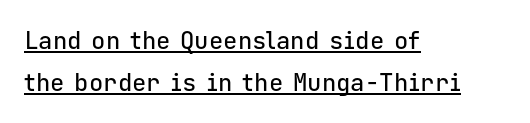
The image shows 24 px text type, upright; set left-aligned, line spacing 1.75x, normal letter spacing, underlined.
